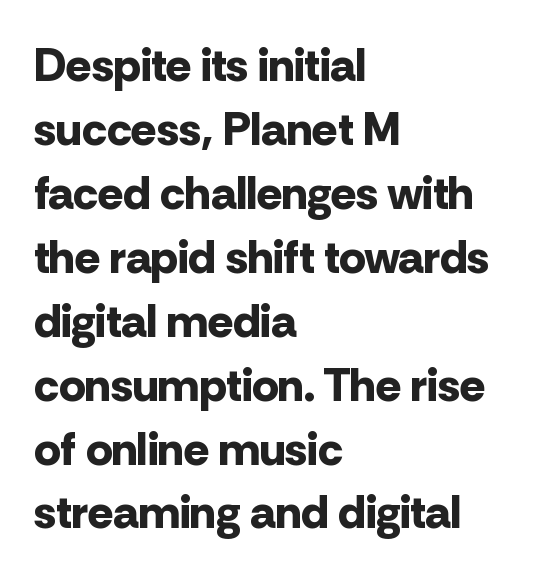
Q: Is the text bold? A: Yes.
Q: Is the text italic (slanted)? A: No, it is upright.
Q: Is the typeface a serif or a sans-serif typeface? A: Sans-serif.
Q: Is the text underlined? A: No.
Q: How is the paragraph aligned? A: Left-aligned.
Q: Is the spacing between letters normal or unusually wide? A: Normal.
Q: Is the spacing between lines tight, normal or loose? A: Normal.
Q: Width (condensed, normal, or wide)? A: Normal.
Q: Stroke contrast? A: Low.
Q: x-height? A: Medium.
Q: Monospaced? A: No.
